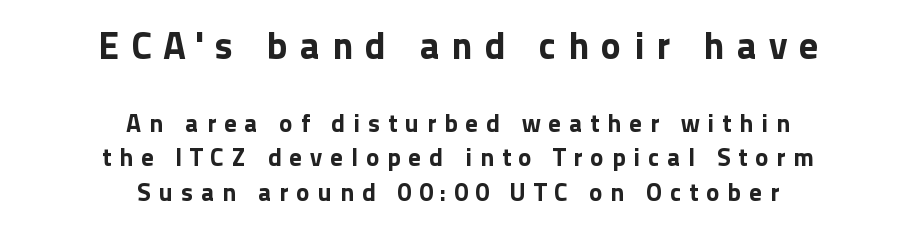
Q: Is the text italic (slanted)? A: No, it is upright.
Q: Is the typeface a serif or a sans-serif typeface? A: Sans-serif.
Q: Is the text underlined? A: No.
Q: How is the paragraph aligned? A: Centered.
Q: Is the spacing between letters normal or unusually wide? A: Unusually wide.
Q: Is the spacing between lines tight, normal or loose? A: Normal.
Q: Which block of text is set in a larger size, the first (top) or the second (bottom)? A: The first (top) one.
Q: Width (condensed, normal, or wide)? A: Normal.
Q: Stroke contrast? A: Low.
Q: x-height? A: Medium.
Q: Monospaced? A: No.
